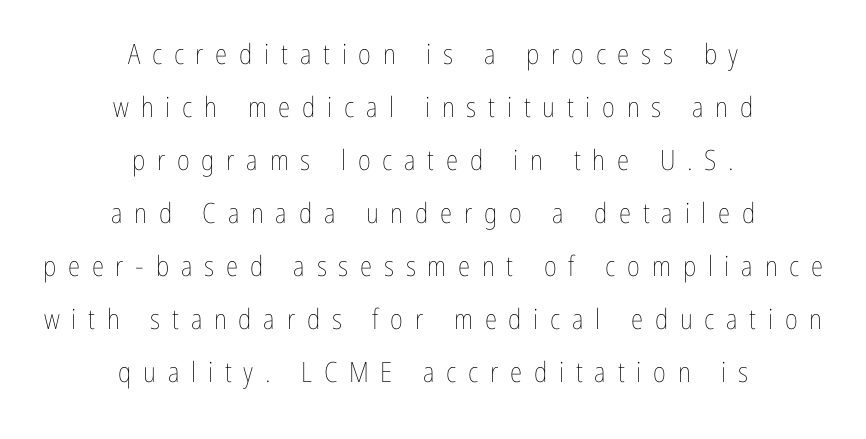
Tracking value appears strongly positive — letters spread wide. The text block is weighted toward neither margin, spreading evenly from the middle. Does the lettering tilt? It doesn't — this is upright. The font sits on the lighter half of the weight spectrum, regular included. A typesetter would call this proportional, since set widths differ per character. No word sits above an underline.
